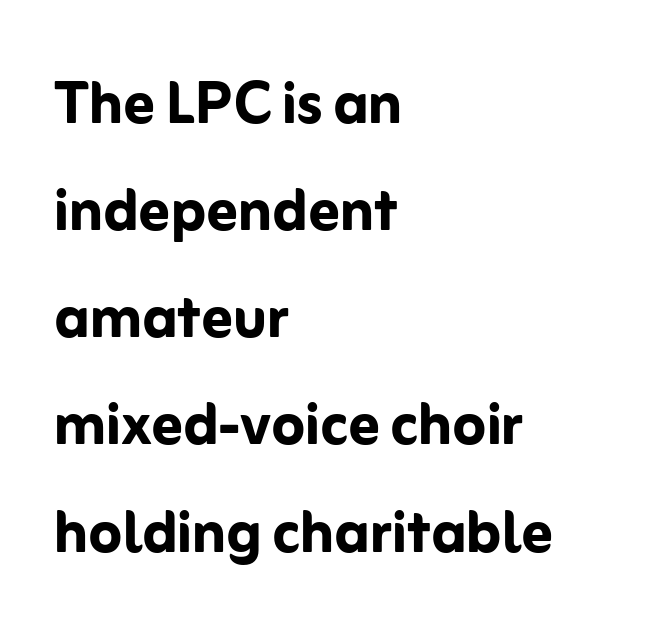
Q: Is the text bold? A: Yes.
Q: Is the text italic (slanted)? A: No, it is upright.
Q: Is the typeface a serif or a sans-serif typeface? A: Sans-serif.
Q: Is the text underlined? A: No.
Q: How is the paragraph aligned? A: Left-aligned.
Q: Is the spacing between letters normal or unusually wide? A: Normal.
Q: Is the spacing between lines tight, normal or loose? A: Normal.
Q: Width (condensed, normal, or wide)? A: Normal.
Q: Stroke contrast? A: Low.
Q: x-height? A: Medium.
Q: Monospaced? A: No.
